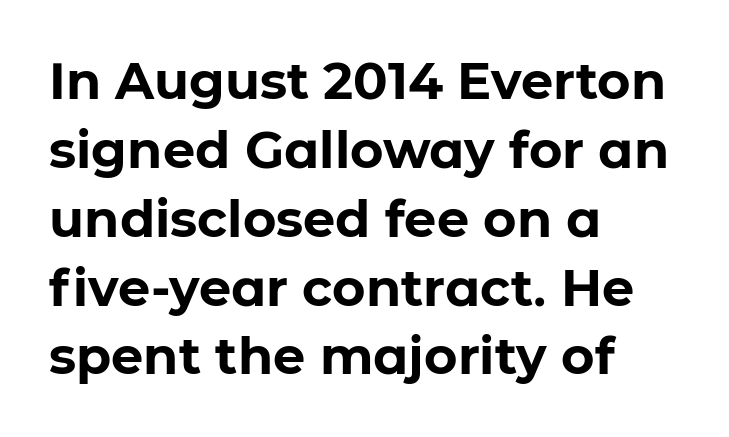
The image shows 51 px bold sans-serif type, upright; set left-aligned, normal line spacing (1.35x), normal letter spacing, not underlined; low stroke contrast and a medium x-height.
